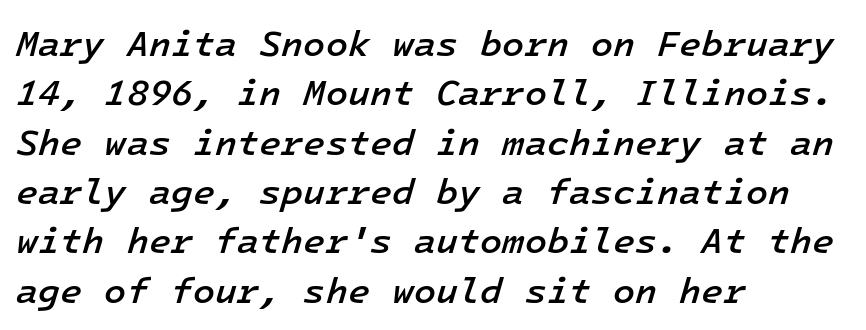
{"italic": "yes", "lean": "right", "slant_degrees": 16, "bold": "semi", "weight": "semibold", "width": "normal", "stroke_contrast": "low", "x_height": "medium", "monospaced": "yes", "underline": "no", "align": "left", "line_spacing": "normal", "line_spacing_ratio": 1.37, "letter_spacing": "normal", "letter_spacing_em": 0.0, "glyph_px": 36}
